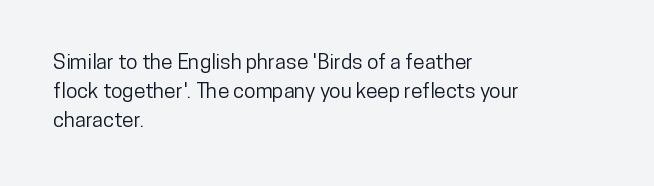
The image shows 21 px text type, upright; set left-aligned, normal line spacing (1.38x), normal letter spacing, not underlined.
